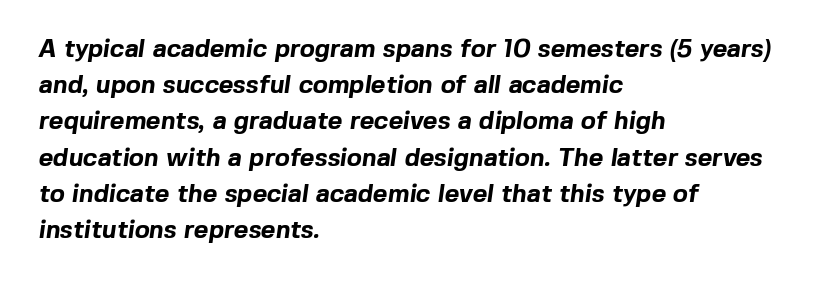
The image shows 25 px bold type; set left-aligned, normal line spacing (1.45x), normal letter spacing, not underlined.
